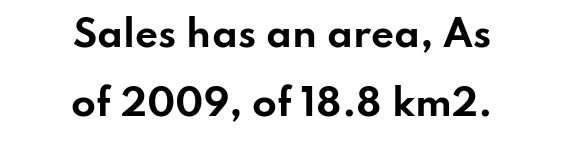
What kind of face is this? One without serifs — a sans. Each word holds together tightly as a unit, with standard inter-letter gaps. The rag falls on both sides of this text block equally. Descenders hang freely into open space. A great deal of white space separates one row of letters from the next. Italic? Not at all — the glyphs are vertical.
